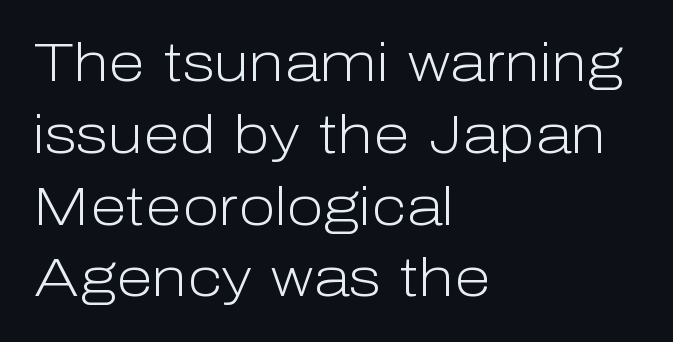
Inter-character spacing is left at the font's built-in metrics. Note the varied advance widths — an 'i' is clearly narrower than an 'm'. The gap between lines stays unmarked. In CSS terms this would be text-align: left.
